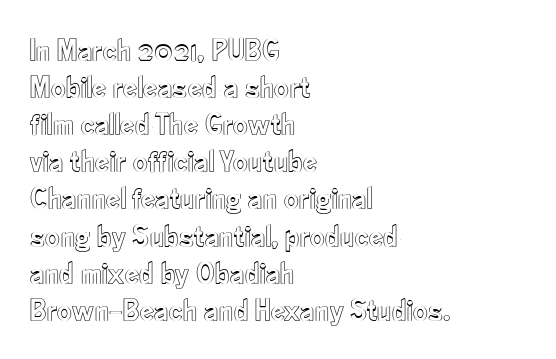
The image shows 32 px condensed type, upright; set left-aligned, line spacing 1.16x, normal letter spacing, not underlined; a small x-height.
